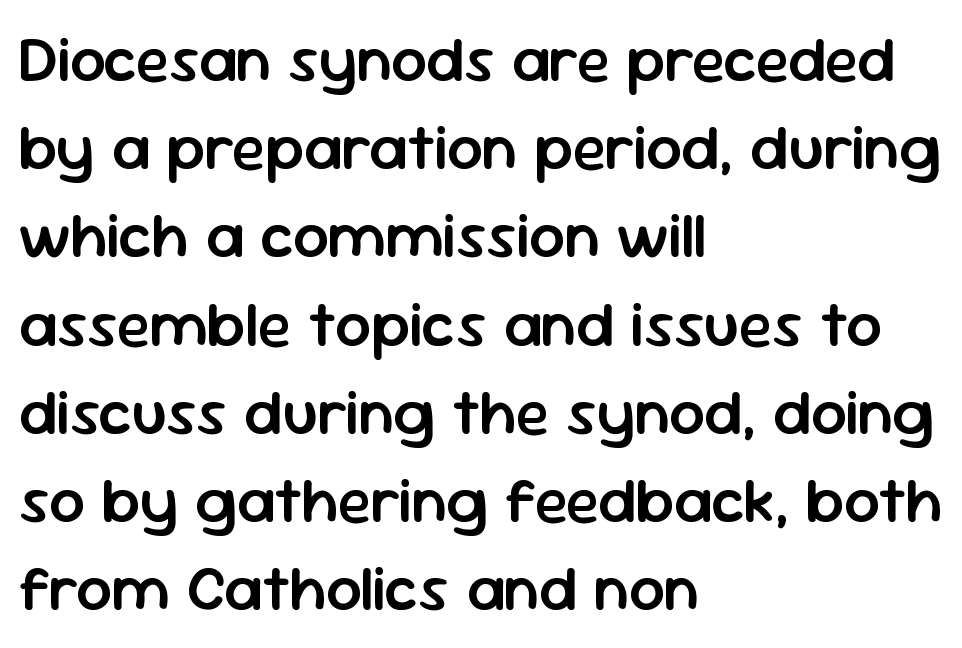
Has an underline been added? It has not. Varying glyph widths throughout — classic text-font behaviour. You can tell from the bare stems that sans-serif type was used. What stands out about the letter spacing? Nothing — it is the standard amount. Ordinary non-slanted type is in use. The ragged edge is on the right, which tells us the setting is flush left.
